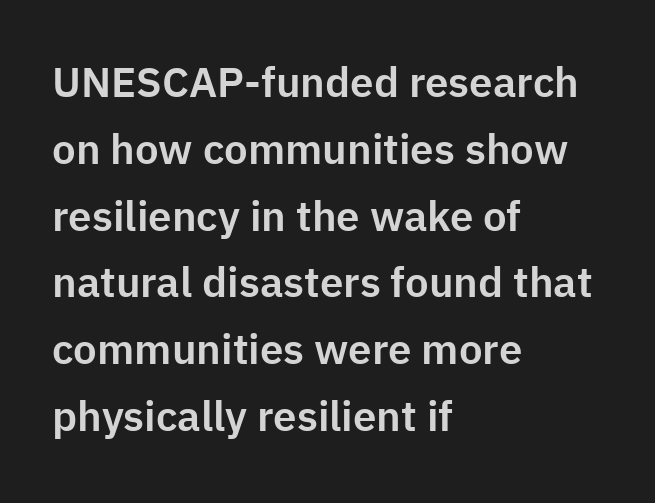
{"serif": "no", "italic": "no", "width": "normal", "stroke_contrast": "low", "x_height": "medium", "monospaced": "no", "underline": "no", "align": "left", "line_spacing": "normal", "line_spacing_ratio": 1.59, "letter_spacing": "normal", "letter_spacing_em": 0.0, "glyph_px": 42}
